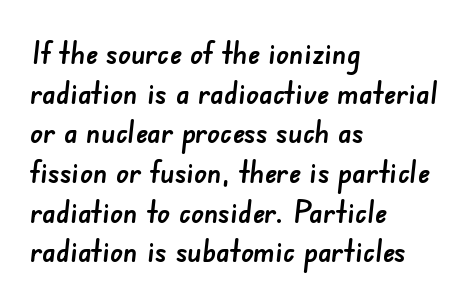
Tracking here is standard; glyphs follow each other at the usual distance. To sum up the face: it is a sans, with no serifs. The strip under each line holds only bare page. The rag falls on the right side of this text block.
